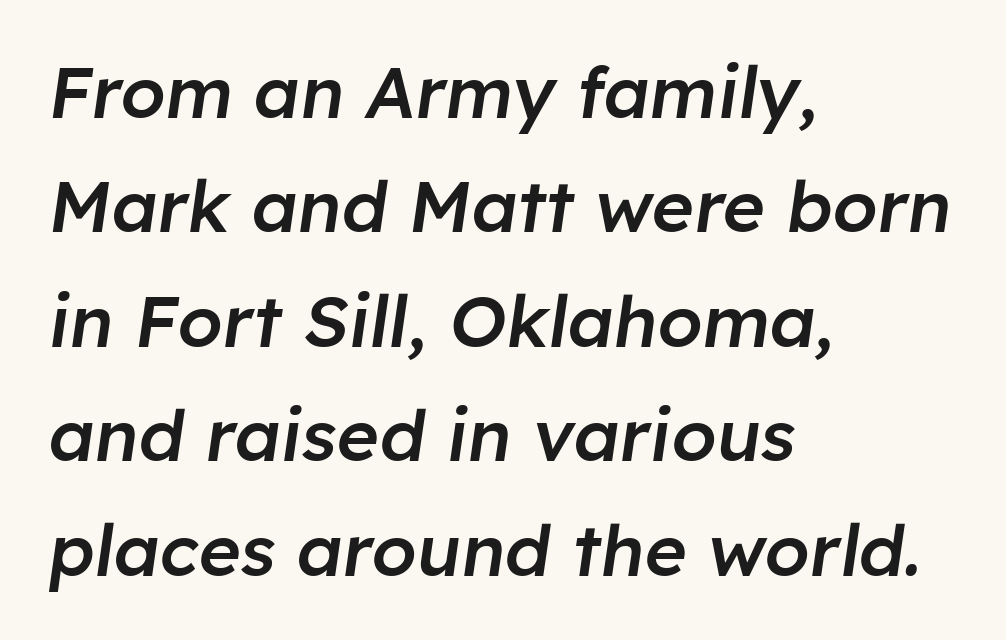
{"italic": "yes", "lean": "right", "slant_degrees": 8, "bold": "semi", "weight": "semibold", "width": "normal", "stroke_contrast": "low", "x_height": "medium", "monospaced": "no", "underline": "no", "align": "left", "line_spacing": "normal", "line_spacing_ratio": 1.59, "letter_spacing": "normal", "letter_spacing_em": 0.0, "glyph_px": 72}
